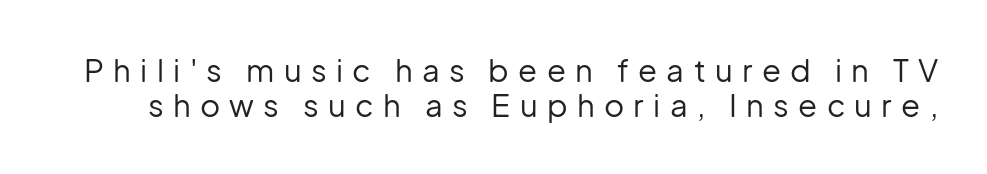
Q: Is the text bold? A: No.
Q: Is the text italic (slanted)? A: No, it is upright.
Q: Is the typeface a serif or a sans-serif typeface? A: Sans-serif.
Q: Is the text underlined? A: No.
Q: Is the spacing between letters normal or unusually wide? A: Unusually wide.
Q: Is the spacing between lines tight, normal or loose? A: Tight.
Q: Width (condensed, normal, or wide)? A: Normal.
Q: Stroke contrast? A: Low.
Q: x-height? A: Medium.
Q: Monospaced? A: No.
